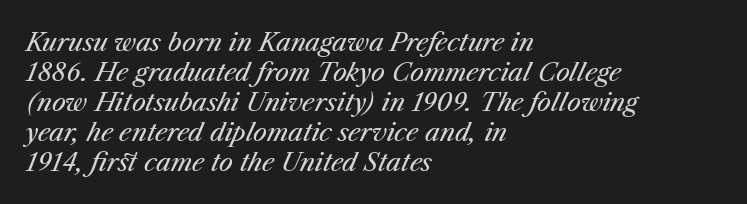
The letters sit at their default tracking, neither squeezed nor spread. Type without underlining. The text carries the slant typical of an italic or oblique font. Typeset ragged right — the left edge is the straight one.
